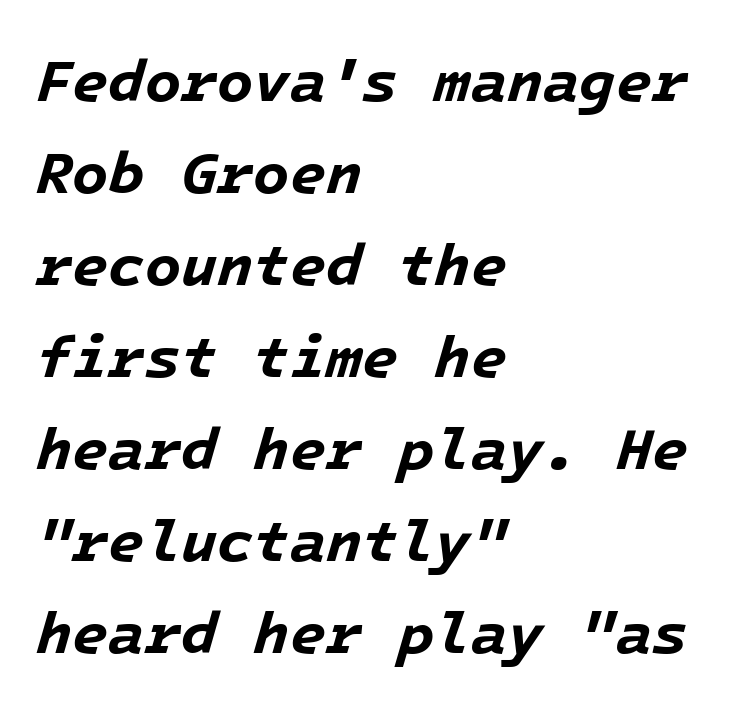
{"italic": "yes", "lean": "right", "slant_degrees": 16, "bold": "yes", "weight": "bold", "width": "normal", "stroke_contrast": "low", "x_height": "medium", "underline": "no", "align": "left", "line_spacing": "normal", "line_spacing_ratio": 1.56, "letter_spacing": "normal", "letter_spacing_em": 0.0, "glyph_px": 59}
